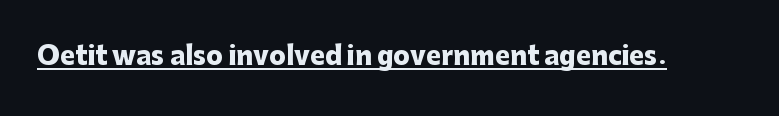
The face used here appears with an underline applied. Nope, not italic — everything's standing straight. This is heavy type, rendered in bold. Nobody touched the tracking dial on this one.
